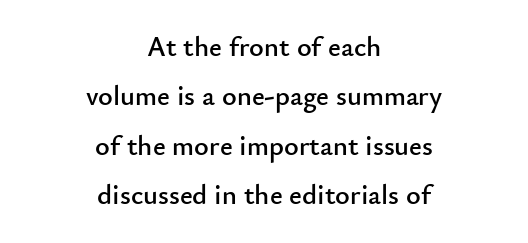
The image shows 28 px sans-serif type, upright; set centered, line spacing 1.76x, normal letter spacing, not underlined; low stroke contrast and a small x-height.
